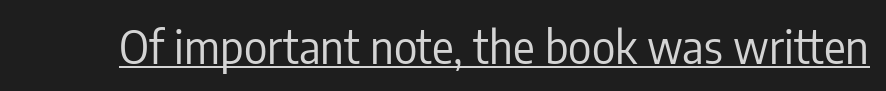
This sample uses a sans-serif face. The rendering uses the underline text-decoration. Posture: vertical. Stroke thickness stays within the range of a standard reading face or lighter. Here the glyphs are tracked normally, forming tight word shapes. Proportional: the letters do not fall into vertical columns.
